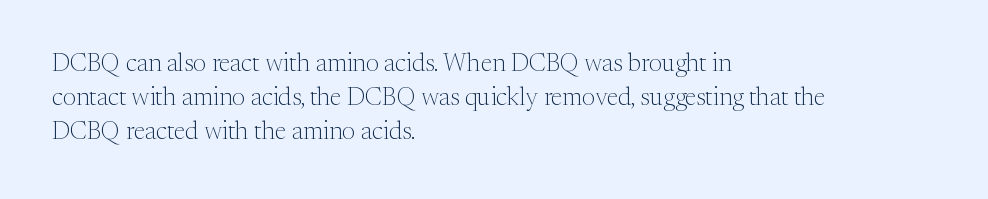
Q: Is the text bold? A: No.
Q: Is the text italic (slanted)? A: No, it is upright.
Q: Is the text underlined? A: No.
Q: How is the paragraph aligned? A: Left-aligned.
Q: Is the spacing between letters normal or unusually wide? A: Normal.
Q: Is the spacing between lines tight, normal or loose? A: Normal.
